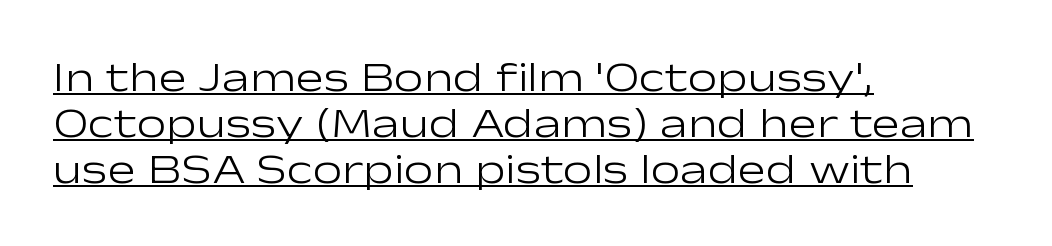
The image shows 42 px light, wide sans-serif type, upright; set left-aligned, tight line spacing (1.1x), normal letter spacing, underlined; low stroke contrast and a medium x-height.
